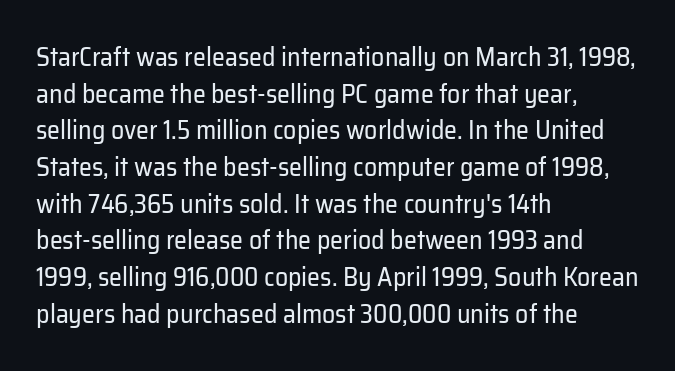
In CSS terms this would be text-align: left. The words here are not underlined. The font is comparable to plain body text, perhaps lighter. Every character sits straight up, as roman type does. The vertical gap from one line to the next is medium. Compared with typical body copy, the letter spacing here is the same.
